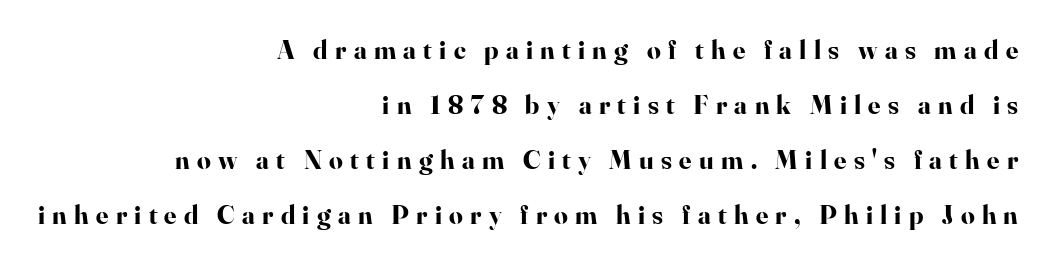
Q: Is the text bold? A: Yes.
Q: Is the text italic (slanted)? A: No, it is upright.
Q: Is the text underlined? A: No.
Q: How is the paragraph aligned? A: Right-aligned.
Q: Is the spacing between letters normal or unusually wide? A: Unusually wide.
Q: Is the spacing between lines tight, normal or loose? A: Loose.
